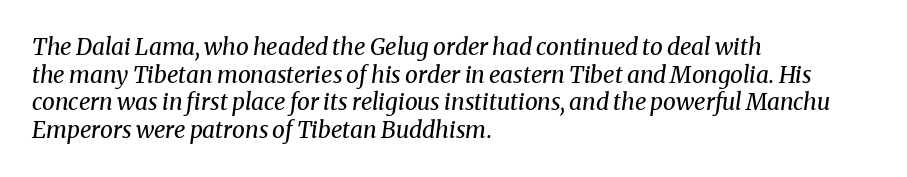
{"italic": "yes", "lean": "right", "slant_degrees": 8, "bold": "no", "underline": "no", "align": "left", "line_spacing_ratio": 1.2, "letter_spacing": "normal", "letter_spacing_em": 0.0, "glyph_px": 23}
